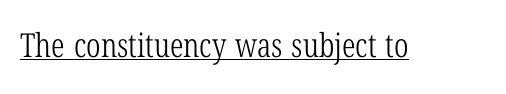
Character widths vary here, with narrow letters taking less room than wide ones. Each word holds together tightly as a unit, with standard inter-letter gaps. The weight tops out at a normal text grade. Underlining? Definitely there. Ordinary non-slanted type is in use. Serifs: yes, visible at the terminals of the letterforms.
